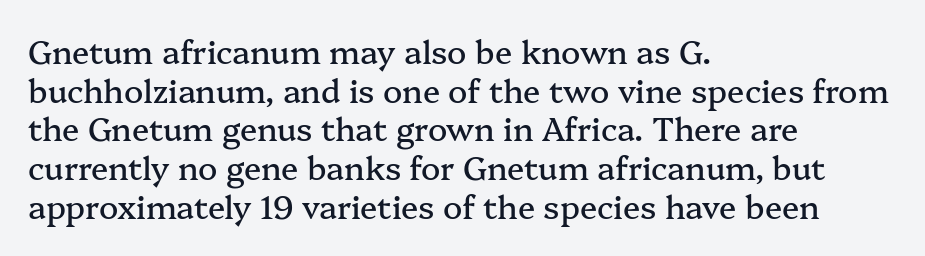
Letterform terminals end in serifs throughout the passage. Here the glyphs are tracked normally, forming tight word shapes. The foot of each line stays bare and open. The lines in this sample share a left origin and differ only in where they stop.
